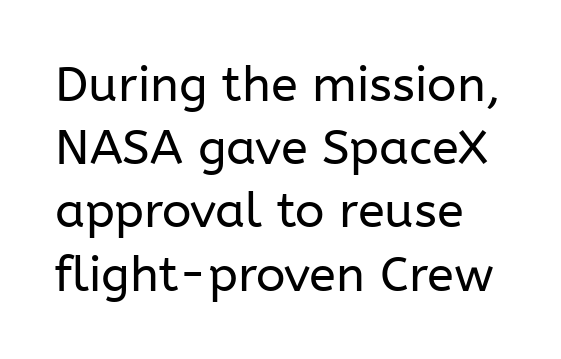
{"serif": "no", "italic": "no", "bold": "no", "weight": "regular", "width": "normal", "stroke_contrast": "low", "x_height": "medium", "monospaced": "no", "underline": "no", "line_spacing": "normal", "line_spacing_ratio": 1.29, "letter_spacing": "normal", "letter_spacing_em": 0.0, "glyph_px": 49}
